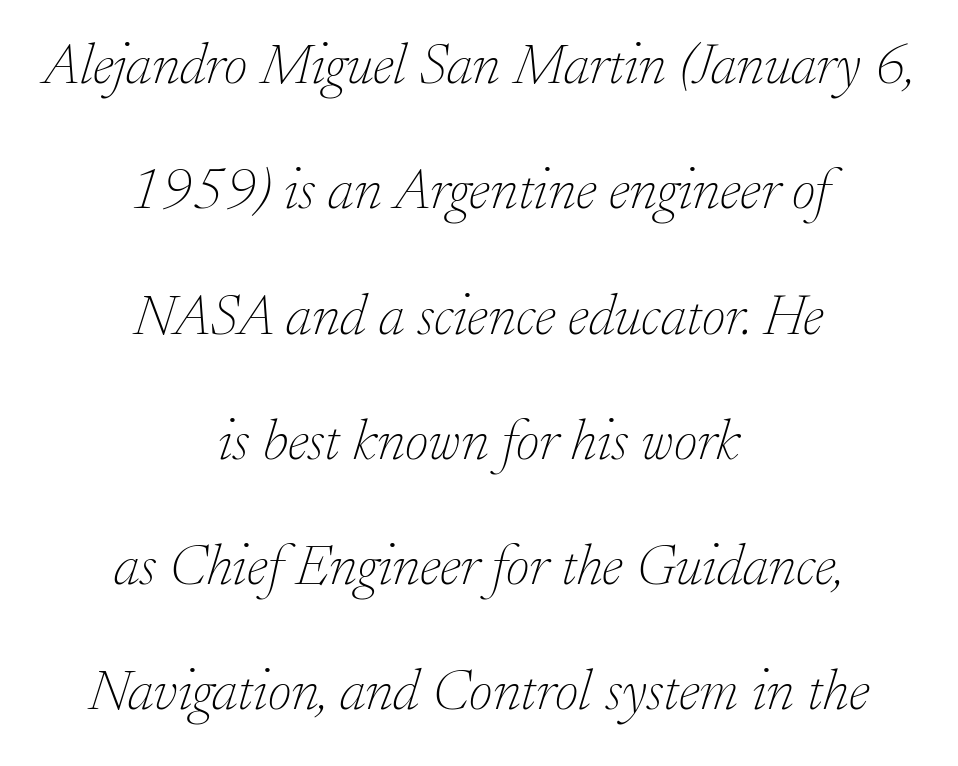
{"serif": "yes", "italic": "yes", "lean": "right", "slant_degrees": 17, "bold": "no", "weight": "thin", "width": "normal", "stroke_contrast": "low", "x_height": "small", "monospaced": "no", "underline": "no", "align": "center", "line_spacing": "loose", "line_spacing_ratio": 2.16, "letter_spacing": "normal", "letter_spacing_em": 0.0, "glyph_px": 58}
